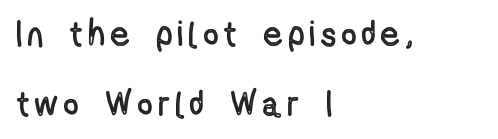
The image shows 35 px condensed type, upright; set left-aligned, loose line spacing (2.0x), not underlined; a medium x-height.
